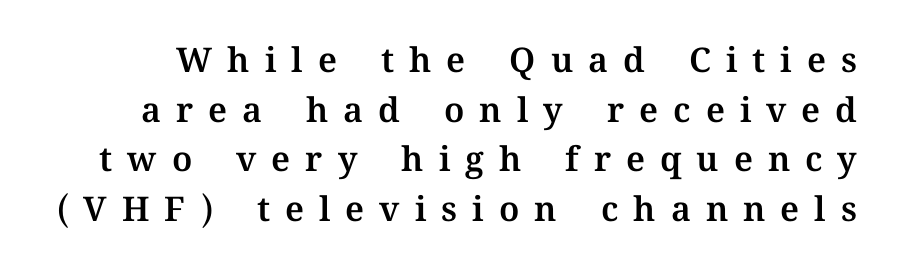
The image shows 34 px text type, upright; set normal line spacing (1.46x), unusually wide letter spacing (+0.44 em), not underlined; medium stroke contrast and a medium x-height.
